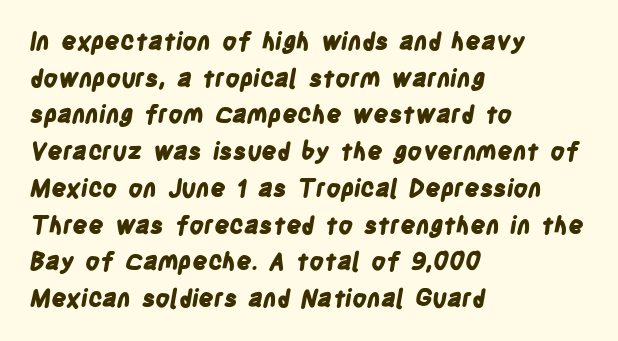
{"bold": "yes", "underline": "no", "align": "left", "line_spacing": "normal", "line_spacing_ratio": 1.53, "letter_spacing": "normal", "letter_spacing_em": 0.0, "glyph_px": 24}
